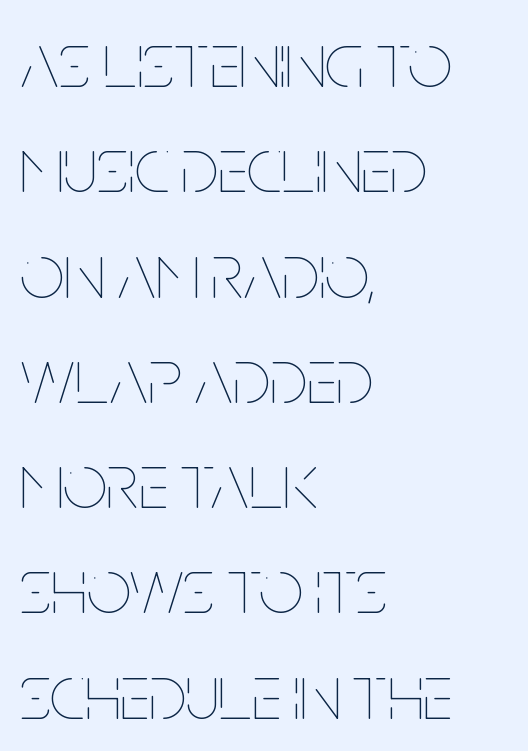
Horizontal bands of white between lines are of average thickness. Compared with a centered layout, this one pins lines to the left instead. Here the designer chose a conventional face with non-uniform glyph widths. In terms of posture, this sample is upright. The letterforms sit shoulder to shoulder at normal distance. The specimen omits any rule beneath the text block's lines.
